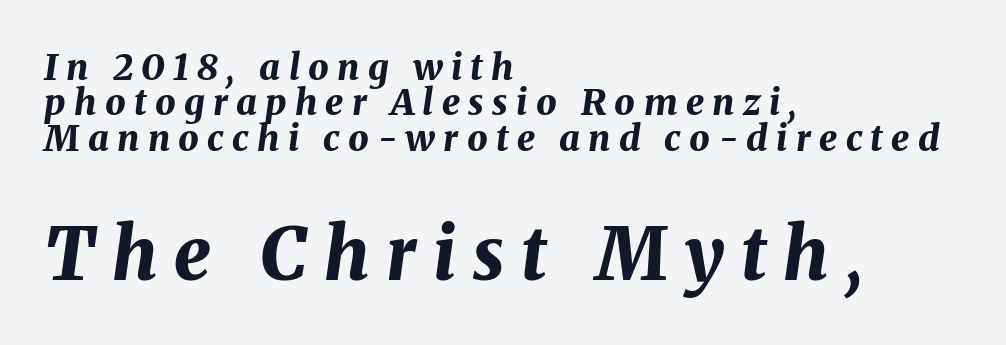
You could not count columns in this text — the font is proportionally spaced. Two sizes are in play, and the larger belongs to the second block. Letter spacing: wide. Clear beneath every line of the passage. Interline gaps are noticeably narrow in this sample.
